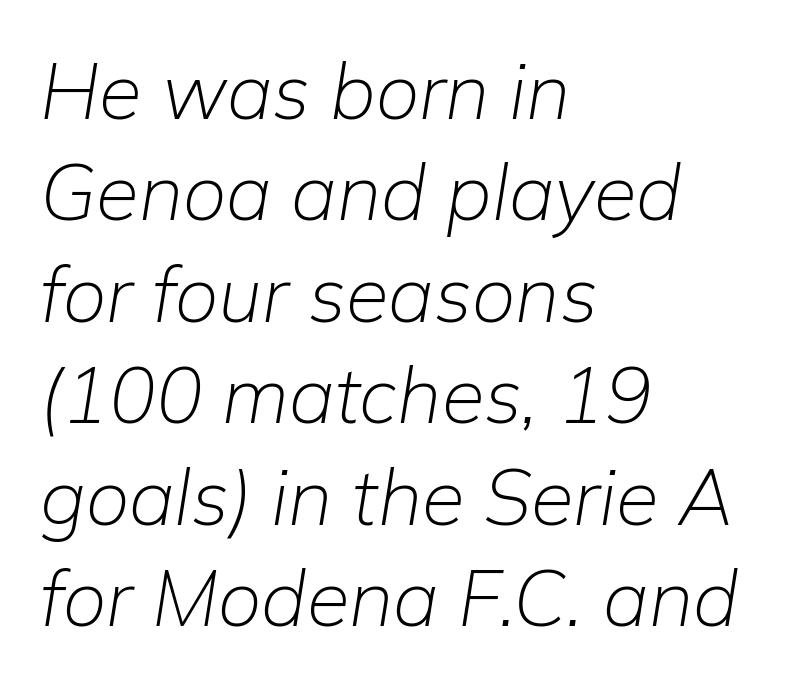
The image shows 78 px light type, italic (leaning right); set left-aligned, normal line spacing (1.3x), normal letter spacing, not underlined; low stroke contrast and a medium x-height.
